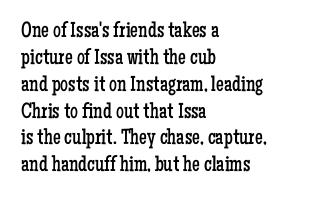
Q: Is the text bold? A: No.
Q: Is the text italic (slanted)? A: No, it is upright.
Q: Is the text underlined? A: No.
Q: How is the paragraph aligned? A: Left-aligned.
Q: Is the spacing between letters normal or unusually wide? A: Normal.
